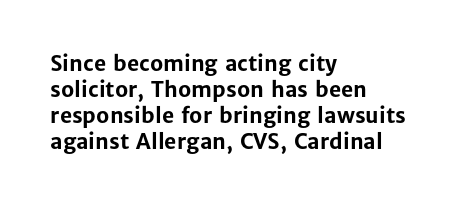
The strokes are fattened all the way to bold. Visually the block forms a straight wall on the left and a jagged coastline on the right. A typesetter would mark this as roman, not italic. The words here are not underlined.
